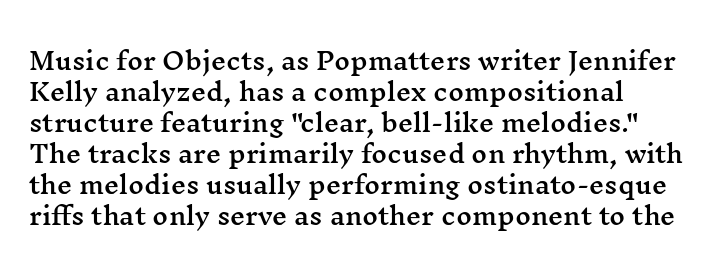
The rag falls on the right side of this text block. How would I describe the line gaps? Plain and ordinary. Ordinary non-slanted type is in use. The gaps between neighbouring characters are ordinary and unremarkable.
